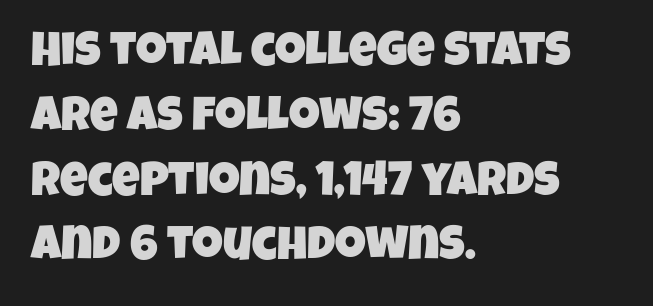
The image shows 48 px condensed sans-serif type; set left-aligned, normal line spacing (1.35x), normal letter spacing, not underlined; low stroke contrast and a large x-height.
